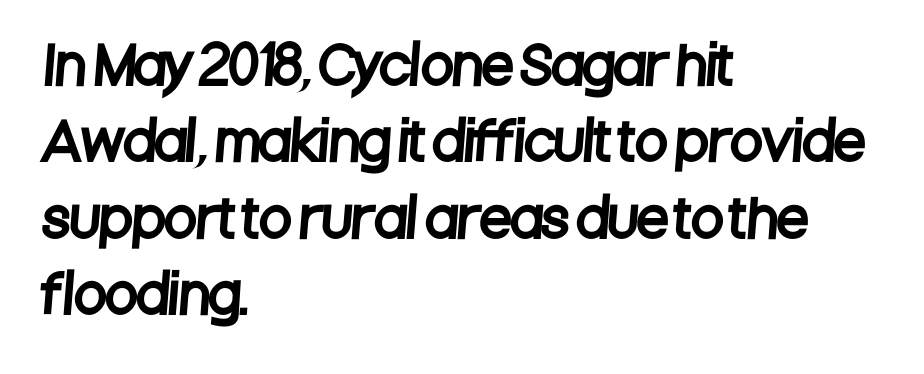
Q: Is the typeface a serif or a sans-serif typeface? A: Sans-serif.
Q: Is the text underlined? A: No.
Q: How is the paragraph aligned? A: Left-aligned.
Q: Is the spacing between letters normal or unusually wide? A: Normal.
Q: Is the spacing between lines tight, normal or loose? A: Normal.
Q: Width (condensed, normal, or wide)? A: Condensed.
Q: Stroke contrast? A: Low.
Q: x-height? A: Large.
Q: Monospaced? A: No.
